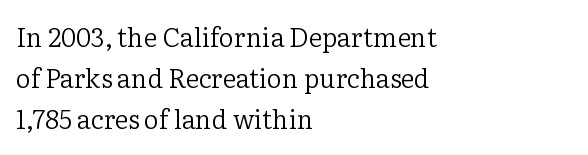
The image shows 26 px text type, upright; set left-aligned, normal line spacing (1.58x), normal letter spacing, not underlined.
